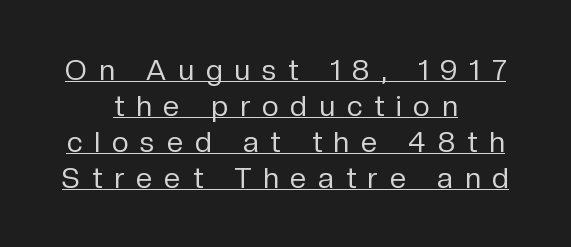
The image shows 29 px regular-weight sans-serif type, upright; set centered, line spacing 1.24x, unusually wide letter spacing (+0.42 em), underlined; low stroke contrast and a medium x-height.
